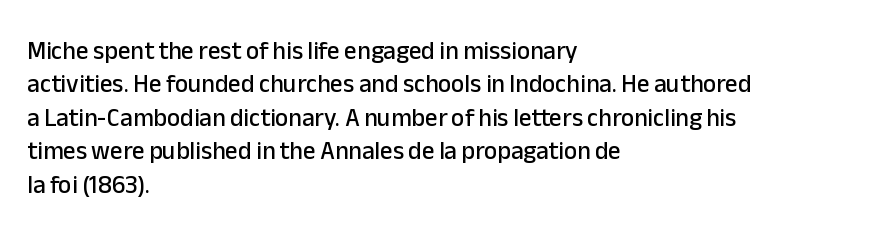
{"italic": "no", "underline": "no", "align": "left", "line_spacing": "normal", "line_spacing_ratio": 1.34, "letter_spacing": "normal", "letter_spacing_em": 0.0, "glyph_px": 25}
